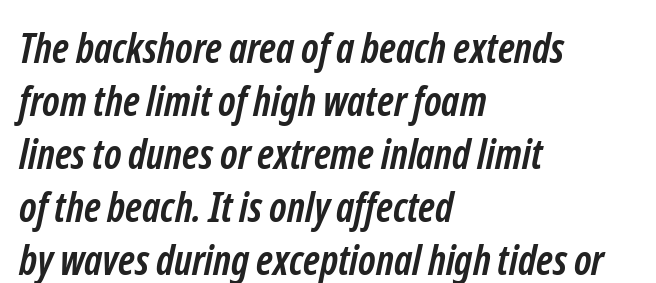
Q: Is the text bold? A: Yes.
Q: Is the typeface a serif or a sans-serif typeface? A: Sans-serif.
Q: Is the text underlined? A: No.
Q: How is the paragraph aligned? A: Left-aligned.
Q: Is the spacing between letters normal or unusually wide? A: Normal.
Q: Is the spacing between lines tight, normal or loose? A: Normal.
Q: Width (condensed, normal, or wide)? A: Condensed.
Q: Stroke contrast? A: Low.
Q: x-height? A: Medium.
Q: Monospaced? A: No.
